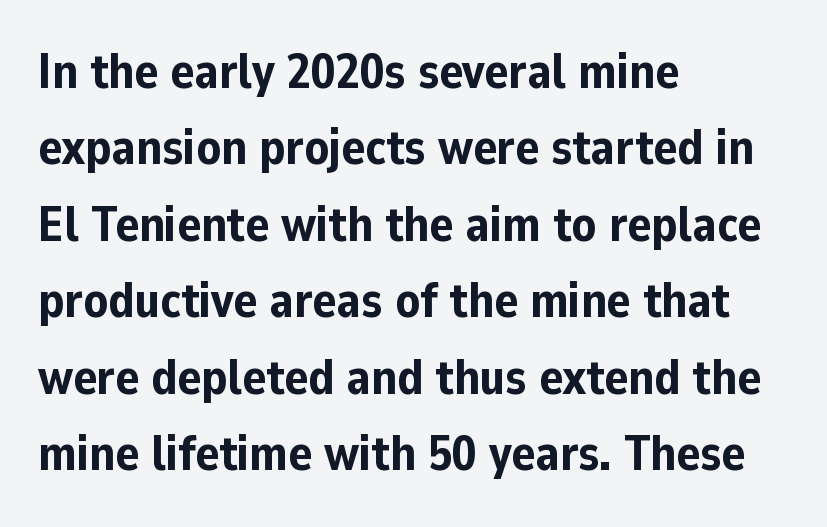
{"serif": "no", "italic": "no", "bold": "yes", "weight": "bold", "width": "normal", "stroke_contrast": "low", "x_height": "medium", "monospaced": "no", "underline": "no", "align": "left", "line_spacing": "normal", "line_spacing_ratio": 1.56, "letter_spacing": "normal", "letter_spacing_em": 0.0, "glyph_px": 49}
